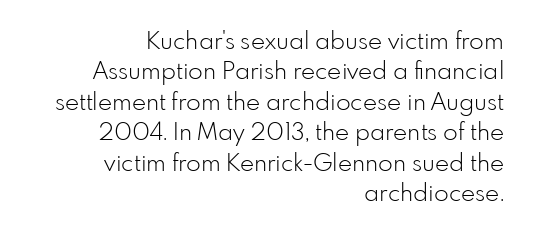
Q: Is the text bold? A: No.
Q: Is the text italic (slanted)? A: No, it is upright.
Q: Is the text underlined? A: No.
Q: How is the paragraph aligned? A: Right-aligned.
Q: Is the spacing between letters normal or unusually wide? A: Normal.
Q: Is the spacing between lines tight, normal or loose? A: Normal.
